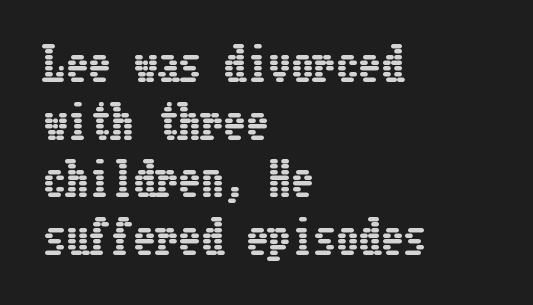
Q: Is the text italic (slanted)? A: No, it is upright.
Q: Is the text underlined? A: No.
Q: How is the paragraph aligned? A: Left-aligned.
Q: Is the spacing between letters normal or unusually wide? A: Normal.
Q: Is the spacing between lines tight, normal or loose? A: Normal.
Q: Width (condensed, normal, or wide)? A: Condensed.
Q: Stroke contrast? A: Low.
Q: x-height? A: Medium.
